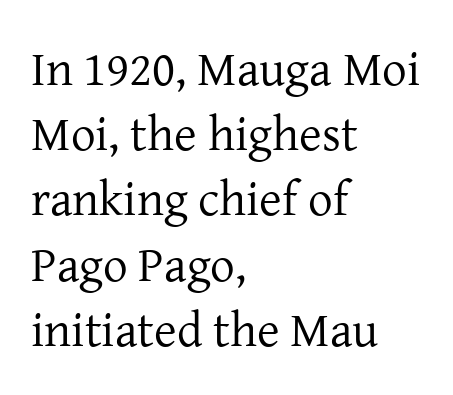
Nothing heavy about these letters — not bold at all. Left-aligned paragraph, ragged on the right. Interline gaps are of average width in this sample. Character widths vary here, with narrow letters taking less room than wide ones. Is this a sans? No — the strokes have serifs.
